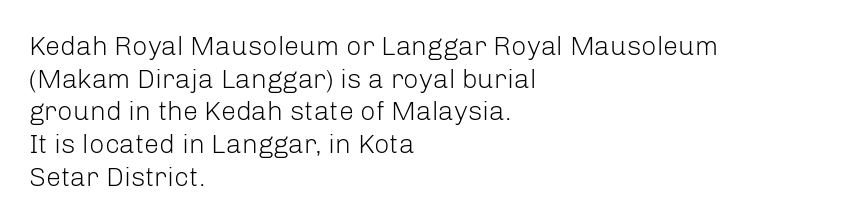
Q: Is the text bold? A: No.
Q: Is the text italic (slanted)? A: No, it is upright.
Q: Is the text underlined? A: No.
Q: How is the paragraph aligned? A: Left-aligned.
Q: Is the spacing between letters normal or unusually wide? A: Normal.
